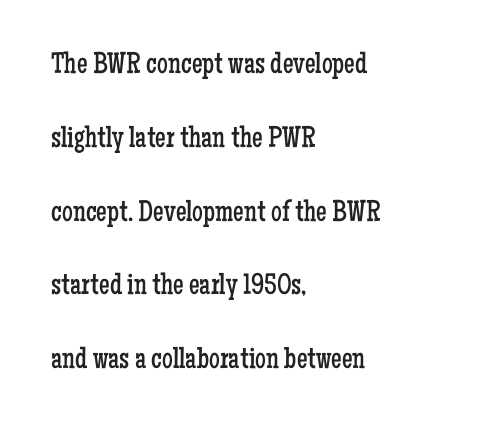
{"serif": "yes", "italic": "no", "bold": "no", "weight": "regular", "width": "condensed", "stroke_contrast": "low", "x_height": "medium", "monospaced": "no", "underline": "no", "align": "left", "line_spacing": "loose", "line_spacing_ratio": 2.46, "letter_spacing": "normal", "letter_spacing_em": 0.0, "glyph_px": 30}
